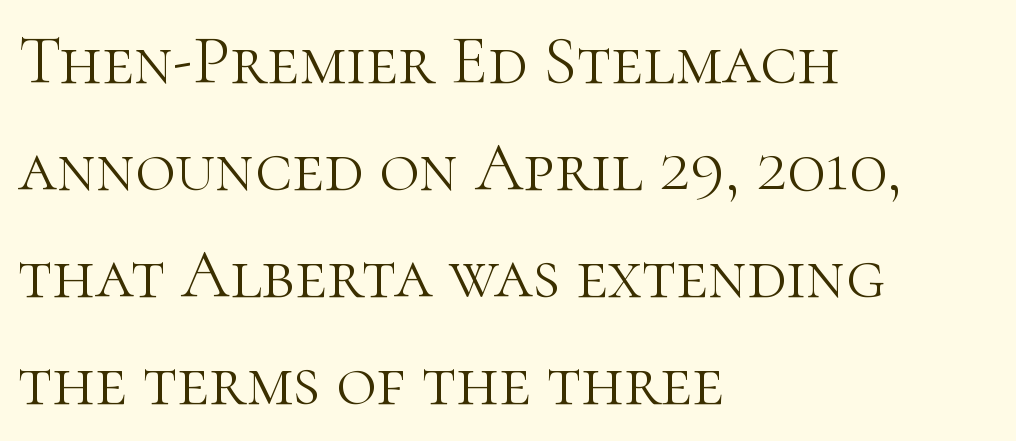
{"serif": "yes", "italic": "no", "bold": "no", "weight": "light", "width": "normal", "stroke_contrast": "high", "x_height": "medium", "monospaced": "no", "underline": "no", "align": "left", "line_spacing": "normal", "line_spacing_ratio": 1.55, "letter_spacing": "normal", "letter_spacing_em": 0.0, "glyph_px": 69}
